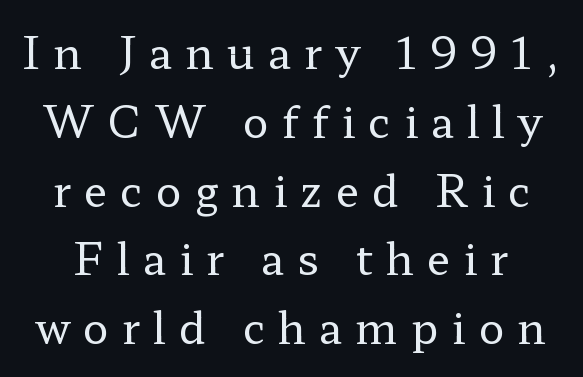
{"serif": "yes", "italic": "no", "bold": "no", "weight": "regular", "width": "wide", "stroke_contrast": "low", "x_height": "medium", "monospaced": "no", "underline": "no", "line_spacing": "normal", "line_spacing_ratio": 1.6, "letter_spacing": "wide", "letter_spacing_em": 0.3, "glyph_px": 43}
